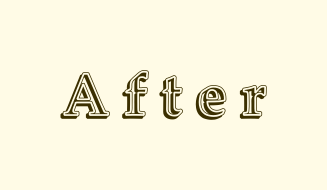
Observe the wide spacing: letters keep a clear distance from each other. Every character sits straight up, as roman type does. The rendering uses natural spacing where letterforms have individual widths. Has an underline been added? It has not.
